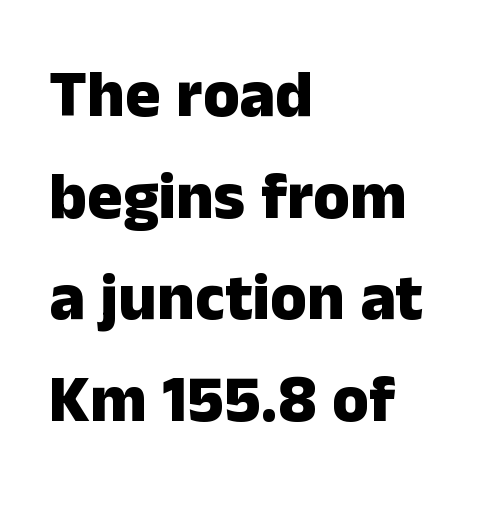
What stands out about the letter spacing? Nothing — it is the standard amount. Note the varied advance widths — an 'i' is clearly narrower than an 'm'. The words here are not underlined. These lines carry a lot of weight — the face is fully bold. Notice how the passage keeps a crisp vertical edge on the left only.
